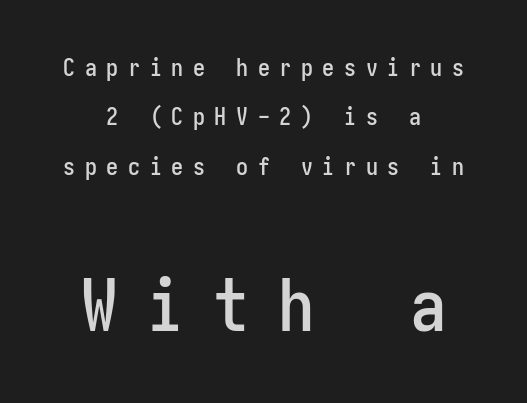
Q: Is the text italic (slanted)? A: No, it is upright.
Q: Is the typeface a serif or a sans-serif typeface? A: Sans-serif.
Q: Is the text underlined? A: No.
Q: How is the paragraph aligned? A: Centered.
Q: Is the spacing between letters normal or unusually wide? A: Unusually wide.
Q: Is the spacing between lines tight, normal or loose? A: Loose.
Q: Which block of text is set in a larger size, the first (top) or the second (bottom)? A: The second (bottom) one.
Q: Width (condensed, normal, or wide)? A: Condensed.
Q: Stroke contrast? A: Low.
Q: x-height? A: Medium.
